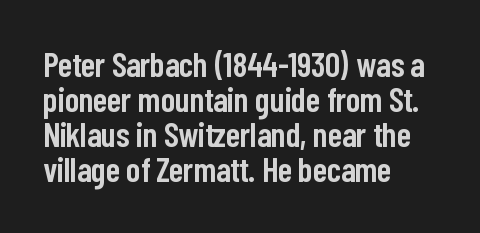
{"serif": "no", "italic": "no", "bold": "semi", "weight": "semibold", "width": "condensed", "stroke_contrast": "low", "x_height": "medium", "monospaced": "no", "underline": "no", "align": "left", "line_spacing": "tight", "line_spacing_ratio": 1.03, "letter_spacing": "normal", "letter_spacing_em": 0.0, "glyph_px": 34}
